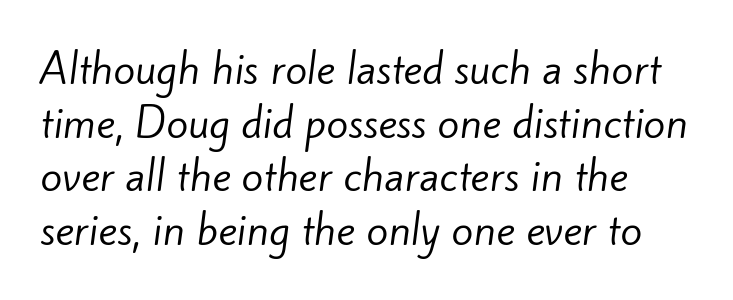
The image shows 40 px regular-weight sans-serif type; set normal line spacing (1.34x), normal letter spacing, not underlined; low stroke contrast and a small x-height.
